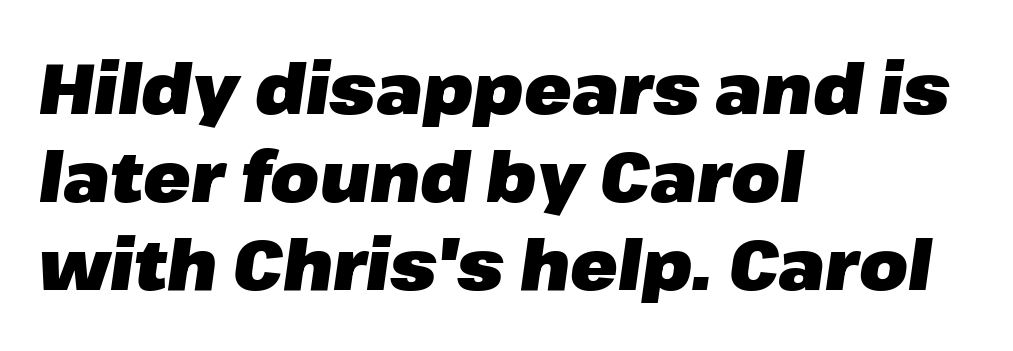
{"italic": "yes", "lean": "right", "slant_degrees": 8, "bold": "yes", "weight": "heavy", "width": "normal", "stroke_contrast": "low", "x_height": "medium", "monospaced": "no", "underline": "no", "align": "left", "line_spacing": "normal", "line_spacing_ratio": 1.26, "letter_spacing": "normal", "letter_spacing_em": 0.0, "glyph_px": 70}
